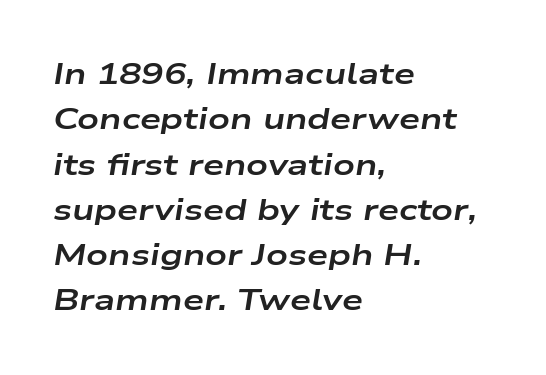
The image shows 30 px bold, wide type, italic (leaning right); set left-aligned, normal line spacing (1.51x), normal letter spacing, not underlined; low stroke contrast and a medium x-height.
